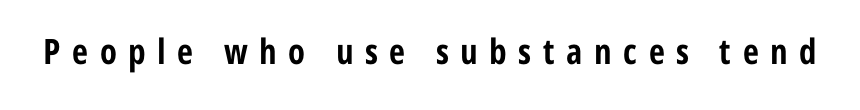
Descenders are the only things crossing below the line. A full-strength bold gives these letters their thick strokes. Caption: expanded tracking, letters set apart. The rendering uses natural spacing where letterforms have individual widths.
